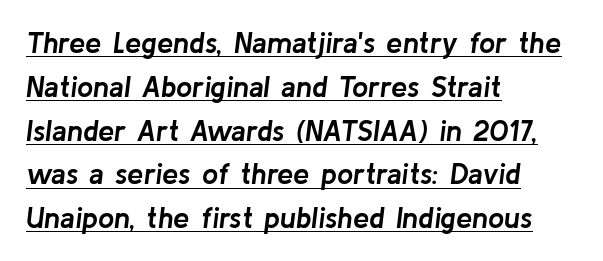
The image shows 29 px semibold type, italic (leaning right); set left-aligned, normal line spacing (1.51x), normal letter spacing, underlined; low stroke contrast and a medium x-height.
